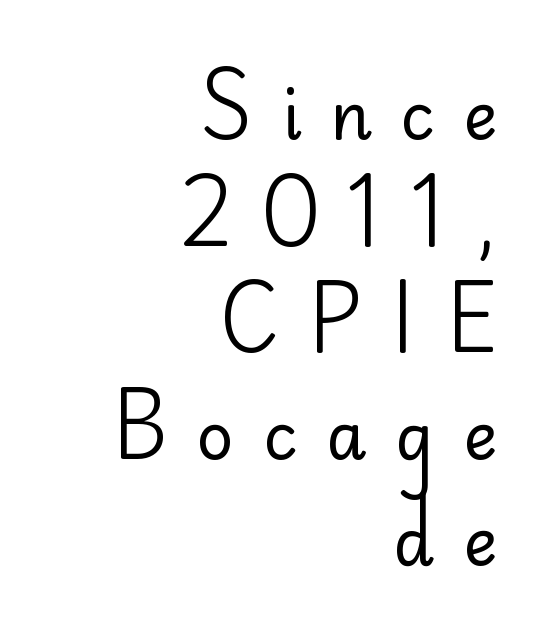
{"serif": "no", "italic": "no", "bold": "no", "weight": "regular", "width": "normal", "stroke_contrast": "low", "x_height": "small", "monospaced": "no", "underline": "no", "align": "right", "line_spacing": "normal", "line_spacing_ratio": 1.64, "letter_spacing": "wide", "letter_spacing_em": 0.44, "glyph_px": 65}
